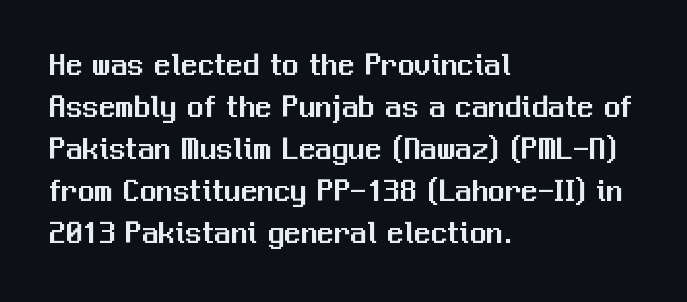
Does the type have serifs? No, each stem ends abruptly. Does the copy run flush right? No — it runs flush left. There is no visible air inserted between adjacent glyphs. The gap between lines stays unmarked.
